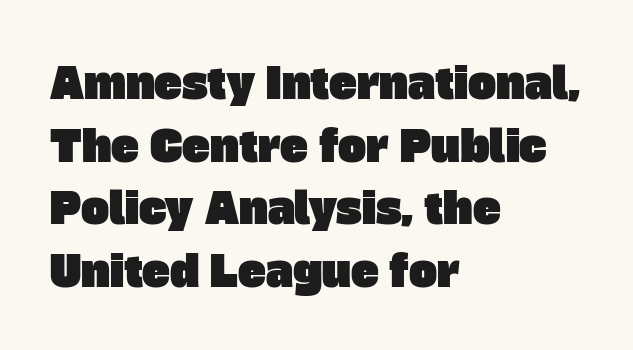
Q: Is the typeface a serif or a sans-serif typeface? A: Sans-serif.
Q: Is the text underlined? A: No.
Q: How is the paragraph aligned? A: Left-aligned.
Q: Is the spacing between letters normal or unusually wide? A: Normal.
Q: Is the spacing between lines tight, normal or loose? A: Normal.
Q: Width (condensed, normal, or wide)? A: Normal.
Q: Stroke contrast? A: Low.
Q: x-height? A: Large.
Q: Monospaced? A: No.
